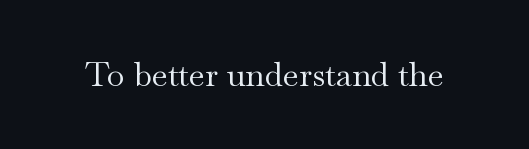
Q: Is the text bold? A: No.
Q: Is the text italic (slanted)? A: No, it is upright.
Q: Is the typeface a serif or a sans-serif typeface? A: Serif.
Q: Is the text underlined? A: No.
Q: Is the spacing between letters normal or unusually wide? A: Normal.
Q: Width (condensed, normal, or wide)? A: Wide.
Q: Stroke contrast? A: Medium.
Q: x-height? A: Small.
Q: Monospaced? A: No.
